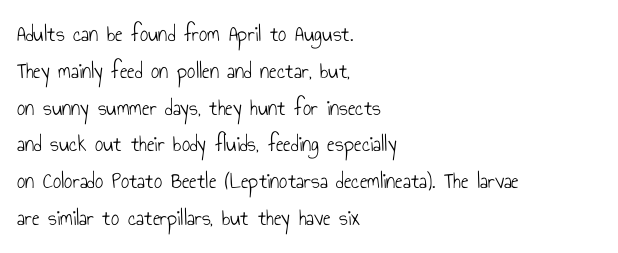
The image shows 23 px text type, upright; set left-aligned, normal line spacing (1.6x), normal letter spacing, not underlined.
